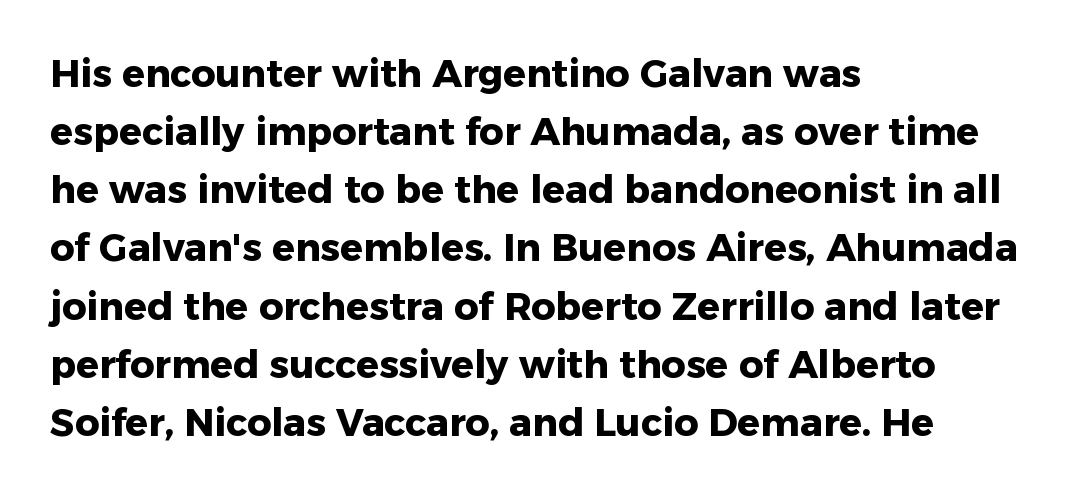
{"serif": "no", "italic": "no", "bold": "yes", "weight": "heavy", "width": "normal", "stroke_contrast": "low", "x_height": "medium", "monospaced": "no", "underline": "no", "align": "left", "line_spacing": "normal", "line_spacing_ratio": 1.53, "letter_spacing": "normal", "letter_spacing_em": 0.0, "glyph_px": 38}
